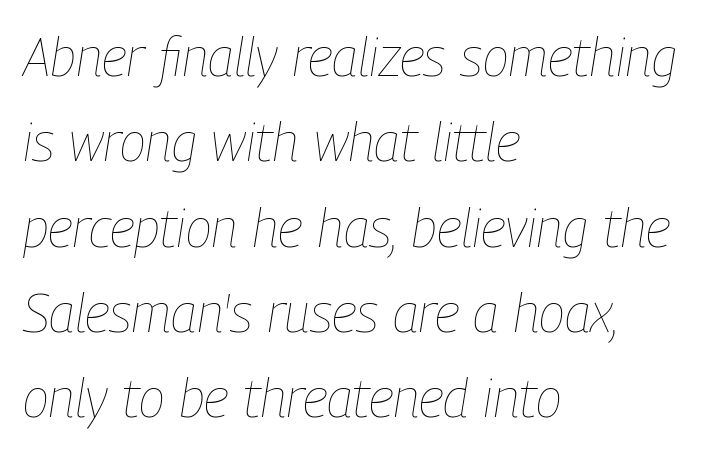
{"italic": "yes", "lean": "right", "slant_degrees": 9, "bold": "no", "weight": "thin", "width": "condensed", "stroke_contrast": "low", "x_height": "medium", "monospaced": "no", "underline": "no", "align": "left", "line_spacing": "normal", "line_spacing_ratio": 1.58, "letter_spacing": "normal", "letter_spacing_em": 0.0, "glyph_px": 54}
